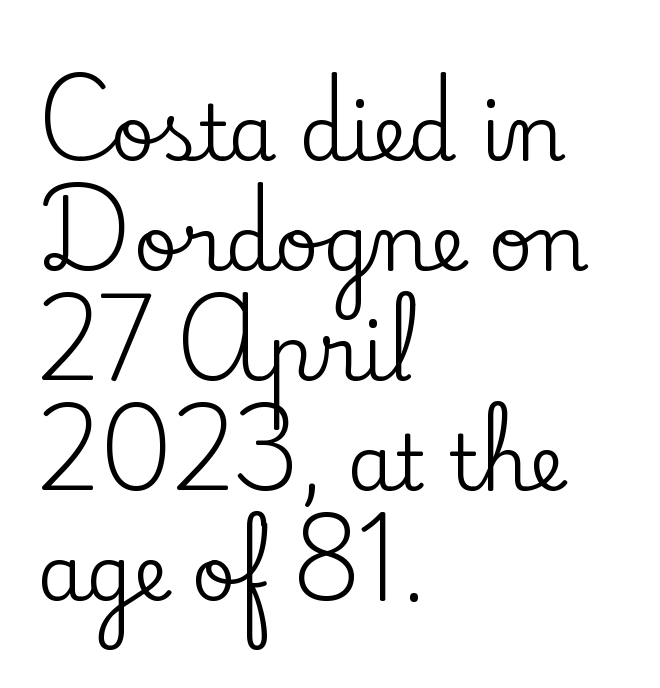
{"serif": "yes", "italic": "no", "width": "normal", "stroke_contrast": "low", "x_height": "small", "monospaced": "no", "underline": "no", "align": "left", "line_spacing": "normal", "line_spacing_ratio": 1.43, "letter_spacing": "normal", "letter_spacing_em": 0.0, "glyph_px": 77}
